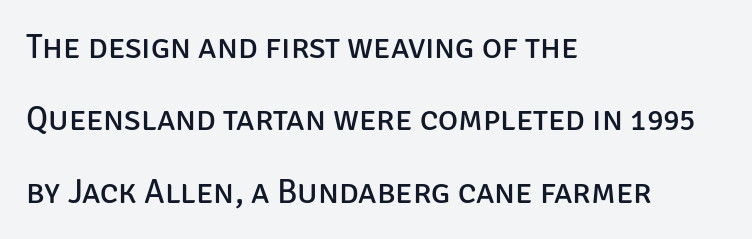
Where is the straight margin? On the left. Only glyphs here, with clear space below each row. Spacing verdict: proportional, widths tailored to each character. Tracking value appears to be zero — textbook default spacing. Quick note: interline space is abundant. Every character sits straight up, as roman type does.
